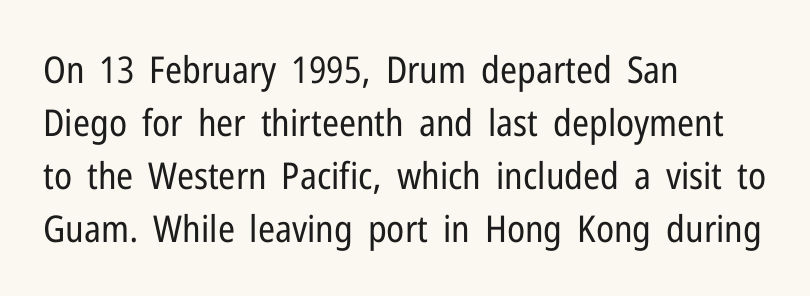
Look at the tracking — it's just the regular setting, nothing added. Posture: upright roman. Honestly, there is no underline to notice here at all. Horizontally, the lines are justified to the leading edge only. The passage shown stacks its lines at a standard gap.
